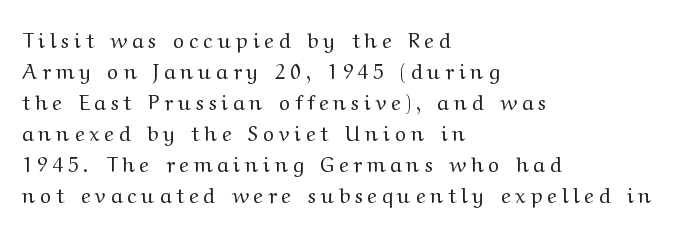
The image shows 21 px text type, upright; set left-aligned, normal line spacing (1.48x), unusually wide letter spacing (+0.23 em), not underlined.
